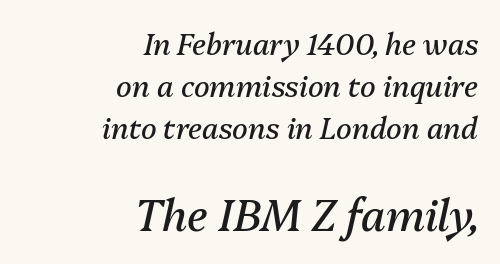
{"italic": "yes", "lean": "right", "slant_degrees": 13, "bold": "no", "weight": "regular", "width": "normal", "stroke_contrast": "medium", "x_height": "medium", "monospaced": "no", "underline": "no", "align": "right", "line_spacing": "normal", "line_spacing_ratio": 1.44, "letter_spacing": "normal", "letter_spacing_em": 0.0, "larger_block": "second", "size_ratio": 1.48, "glyph_px": 43}
